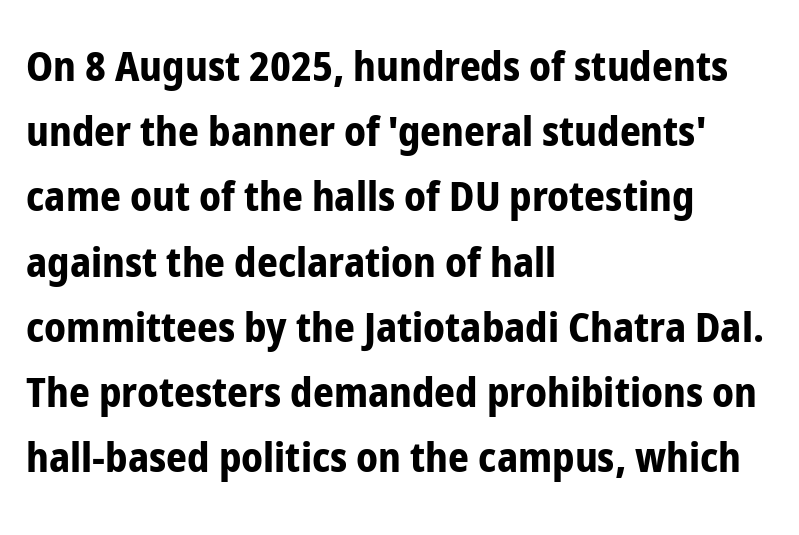
Q: Is the text bold? A: Yes.
Q: Is the text italic (slanted)? A: No, it is upright.
Q: Is the typeface a serif or a sans-serif typeface? A: Sans-serif.
Q: Is the text underlined? A: No.
Q: How is the paragraph aligned? A: Left-aligned.
Q: Is the spacing between letters normal or unusually wide? A: Normal.
Q: Is the spacing between lines tight, normal or loose? A: Normal.
Q: Width (condensed, normal, or wide)? A: Condensed.
Q: Stroke contrast? A: Low.
Q: x-height? A: Medium.
Q: Monospaced? A: No.
